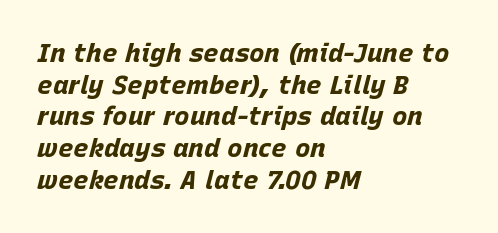
Q: Is the text bold? A: Yes.
Q: Is the text italic (slanted)? A: Yes, it leans right by about 15 degrees.
Q: Is the text underlined? A: No.
Q: How is the paragraph aligned? A: Left-aligned.
Q: Is the spacing between letters normal or unusually wide? A: Normal.
